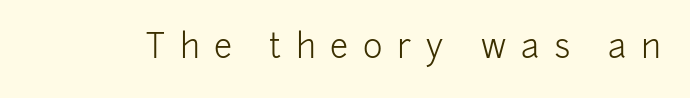
Q: Is the text bold? A: No.
Q: Is the text italic (slanted)? A: No, it is upright.
Q: Is the typeface a serif or a sans-serif typeface? A: Sans-serif.
Q: Is the text underlined? A: No.
Q: Is the spacing between letters normal or unusually wide? A: Unusually wide.
Q: Width (condensed, normal, or wide)? A: Normal.
Q: Stroke contrast? A: Low.
Q: x-height? A: Medium.
Q: Monospaced? A: No.
